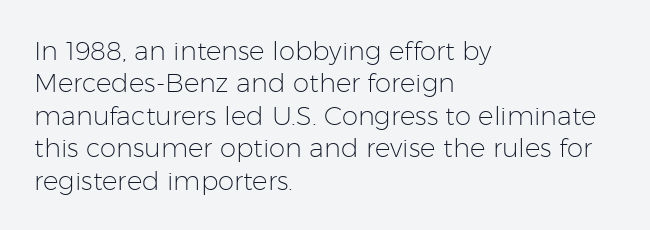
Line spacing here is normal. Nobody touched the tracking dial on this one. Quick note: underline off. Designer's note — italics off, roman on. The lines are quadded left.
